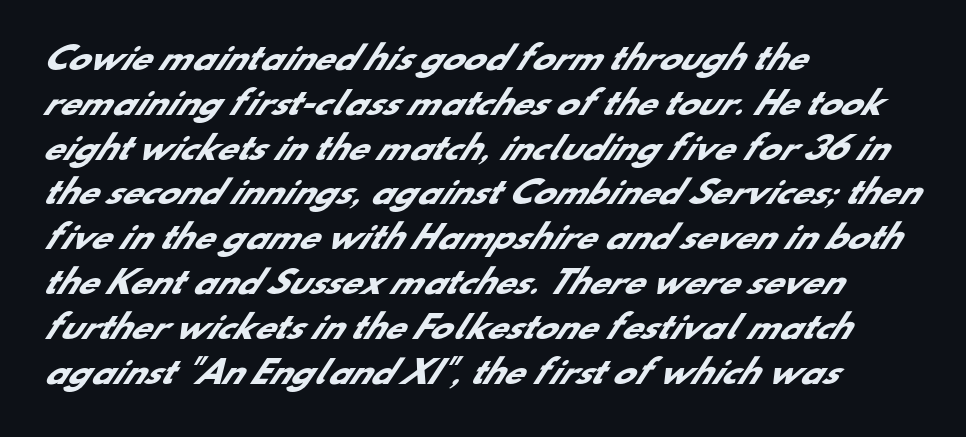
Q: Is the text bold? A: Yes.
Q: Is the typeface a serif or a sans-serif typeface? A: Sans-serif.
Q: Is the text underlined? A: No.
Q: How is the paragraph aligned? A: Left-aligned.
Q: Is the spacing between letters normal or unusually wide? A: Normal.
Q: Is the spacing between lines tight, normal or loose? A: Normal.
Q: Width (condensed, normal, or wide)? A: Normal.
Q: Stroke contrast? A: Low.
Q: x-height? A: Small.
Q: Monospaced? A: No.
